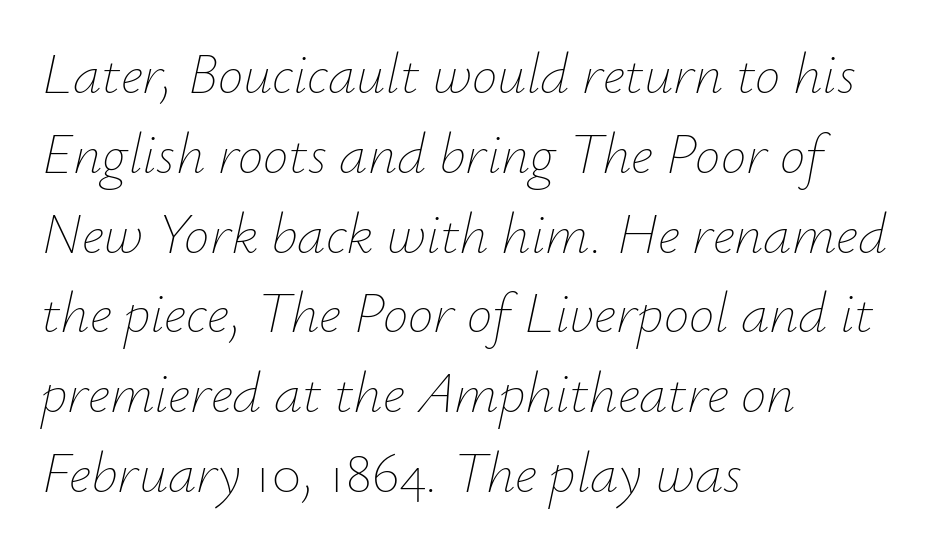
Q: Is the text bold? A: No.
Q: Is the text italic (slanted)? A: Yes, it leans right by about 12 degrees.
Q: Is the text underlined? A: No.
Q: How is the paragraph aligned? A: Left-aligned.
Q: Is the spacing between letters normal or unusually wide? A: Normal.
Q: Is the spacing between lines tight, normal or loose? A: Normal.
Q: Width (condensed, normal, or wide)? A: Normal.
Q: Stroke contrast? A: Low.
Q: x-height? A: Small.
Q: Monospaced? A: No.
